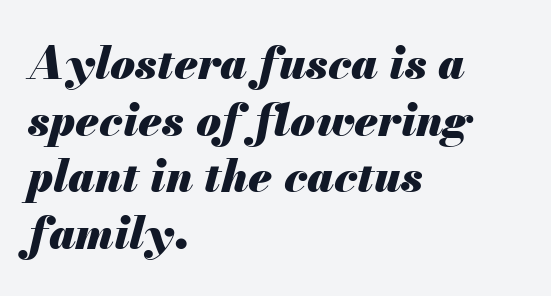
The image shows 45 px heavy type, italic (leaning right); set left-aligned, normal line spacing (1.26x), normal letter spacing, not underlined; medium stroke contrast and a small x-height.
